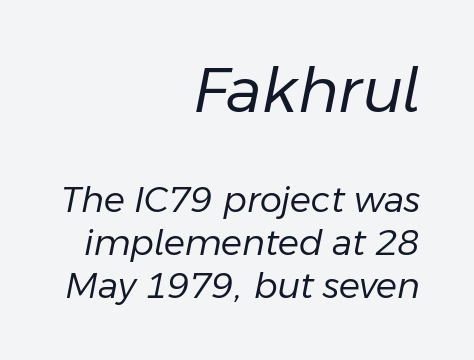
Q: Is the text bold? A: No.
Q: Is the text italic (slanted)? A: Yes, it leans right by about 11 degrees.
Q: Is the text underlined? A: No.
Q: How is the paragraph aligned? A: Right-aligned.
Q: Is the spacing between letters normal or unusually wide? A: Normal.
Q: Which block of text is set in a larger size, the first (top) or the second (bottom)? A: The first (top) one.
Q: Width (condensed, normal, or wide)? A: Normal.
Q: Stroke contrast? A: Low.
Q: x-height? A: Medium.
Q: Monospaced? A: No.
